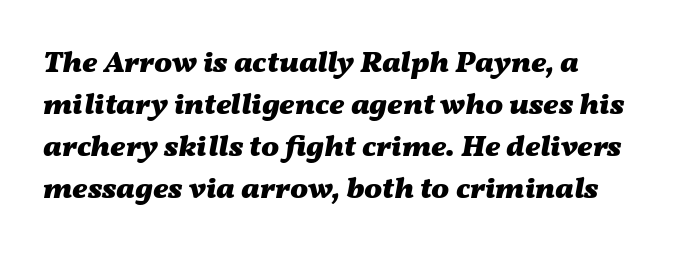
Underlining? Definitely not there. Weight check: bold — yes, fully. When letters slant like this, we call the style italic. A typesetter would call this leading conventional body-copy spacing. Compared with typical body copy, the letter spacing here is the same.
